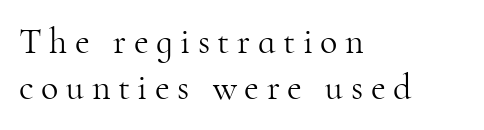
There is plenty of visible air inserted between adjacent glyphs. Honestly, the row spacing looks completely unremarkable. Words float on clear page, feet unadorned. Horizontally, the lines are justified to the leading edge only. Spacing verdict: proportional, widths tailored to each character.
